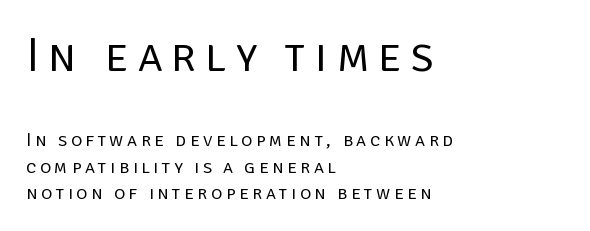
The image shows 47 px regular-weight sans-serif type, upright; set left-aligned, normal line spacing (1.38x), not underlined; the first (top) block is 2.47x larger; low stroke contrast and a large x-height.
